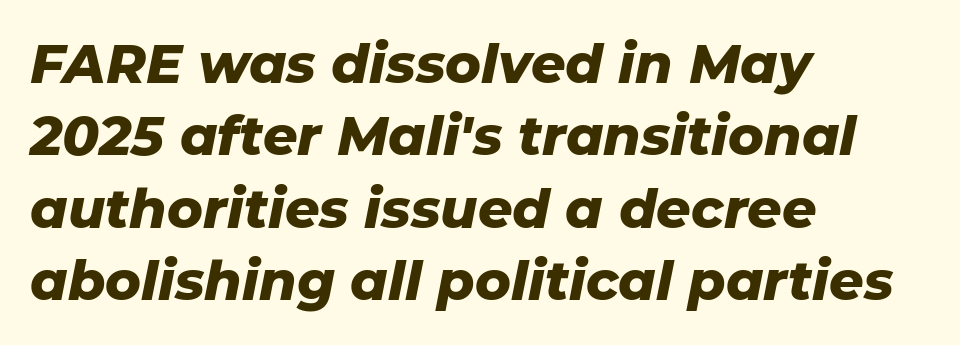
Weight: bold. The space beneath each line is pristine and unruled. Character widths vary here, with narrow letters taking less room than wide ones. The text carries the slant typical of an italic or oblique font. Compared with a centered layout, this one pins lines to the left instead. Does the leading feel generous? No, just average.
